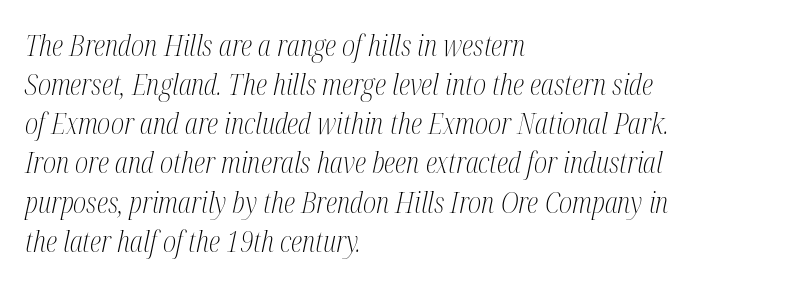
The space beneath each line is pristine and unruled. Caption: standard tracking, unaltered. Vertical spacing — default. Bold? No — there's no thickening of the strokes.
